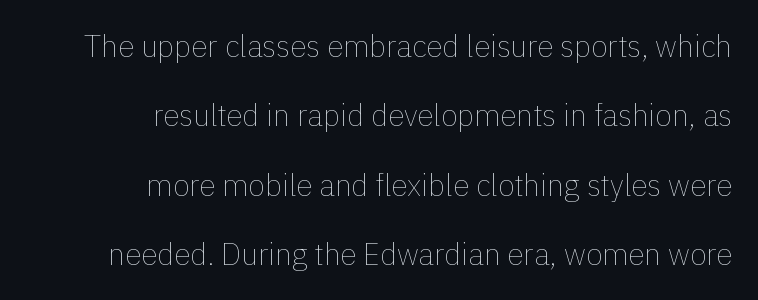
Q: Is the text bold? A: No.
Q: Is the text italic (slanted)? A: No, it is upright.
Q: Is the text underlined? A: No.
Q: How is the paragraph aligned? A: Right-aligned.
Q: Is the spacing between letters normal or unusually wide? A: Normal.
Q: Is the spacing between lines tight, normal or loose? A: Loose.
Q: Width (condensed, normal, or wide)? A: Normal.
Q: x-height? A: Medium.
Q: Monospaced? A: No.
